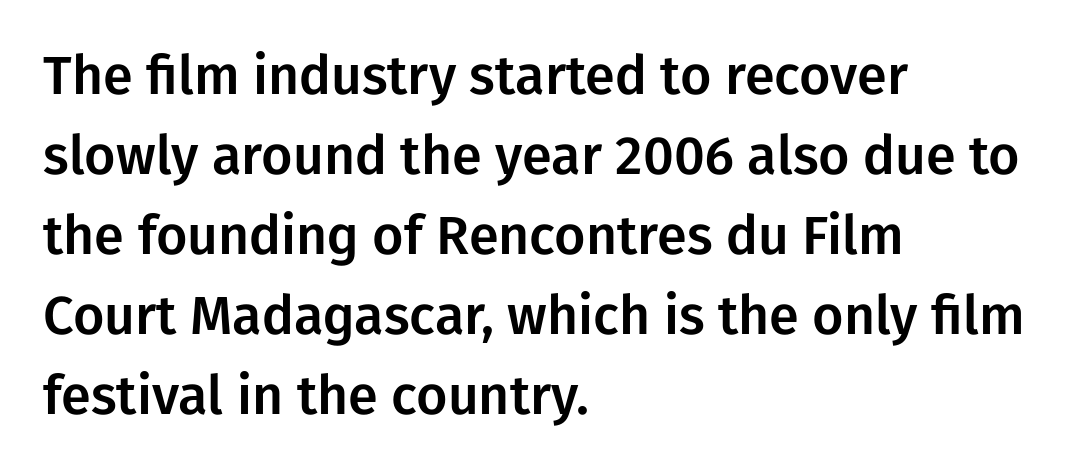
{"serif": "no", "italic": "no", "width": "normal", "stroke_contrast": "low", "x_height": "medium", "monospaced": "no", "underline": "no", "align": "left", "line_spacing": "normal", "line_spacing_ratio": 1.48, "letter_spacing": "normal", "letter_spacing_em": 0.0, "glyph_px": 54}
